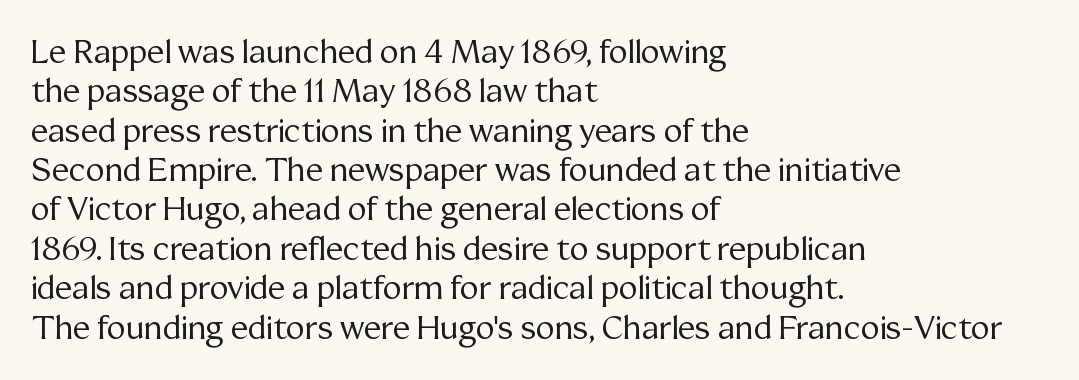
The image shows 32 px regular-weight serif type, upright; set left-aligned, line spacing 1.23x, normal letter spacing, not underlined; medium stroke contrast and a medium x-height.
